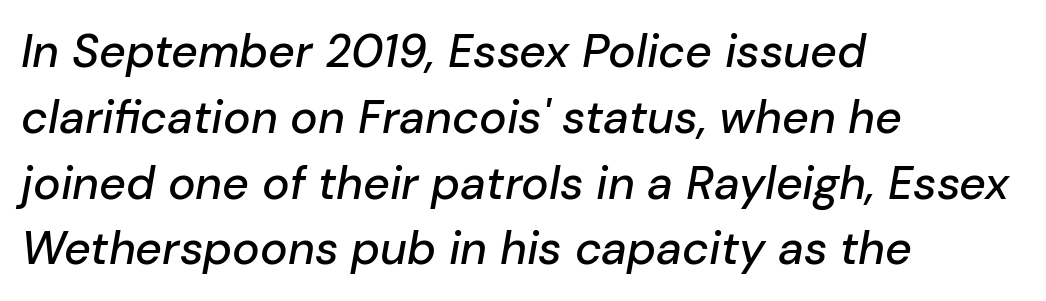
Q: Is the text italic (slanted)? A: Yes, it leans right by about 10 degrees.
Q: Is the text underlined? A: No.
Q: How is the paragraph aligned? A: Left-aligned.
Q: Is the spacing between letters normal or unusually wide? A: Normal.
Q: Is the spacing between lines tight, normal or loose? A: Normal.
Q: Width (condensed, normal, or wide)? A: Normal.
Q: Stroke contrast? A: Low.
Q: x-height? A: Medium.
Q: Monospaced? A: No.
